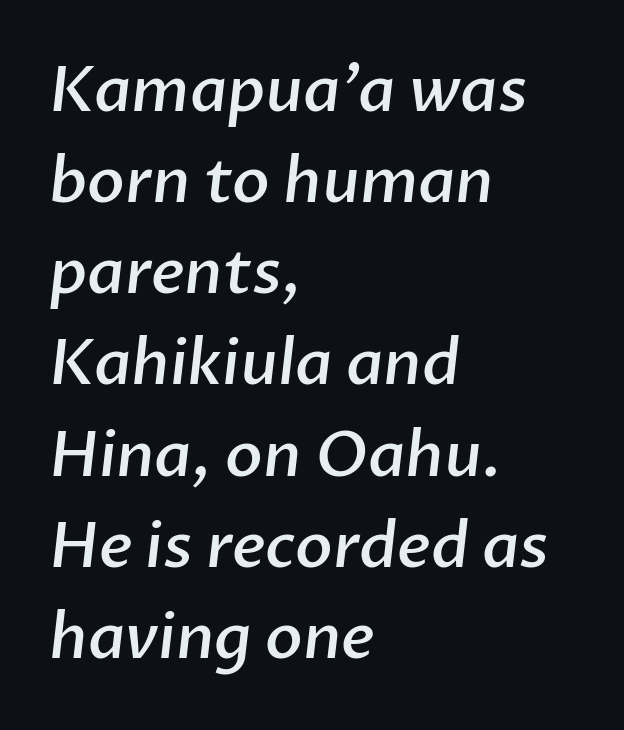
Serif or sans? Sans — the stroke terminals are bare. The tracking reads as untouched default to a designer's eye. The rendering uses natural spacing where letterforms have individual widths. These lines are set flush left with a ragged right edge. The face used here is a semibold: visibly heavier than regular, lighter than bold.
